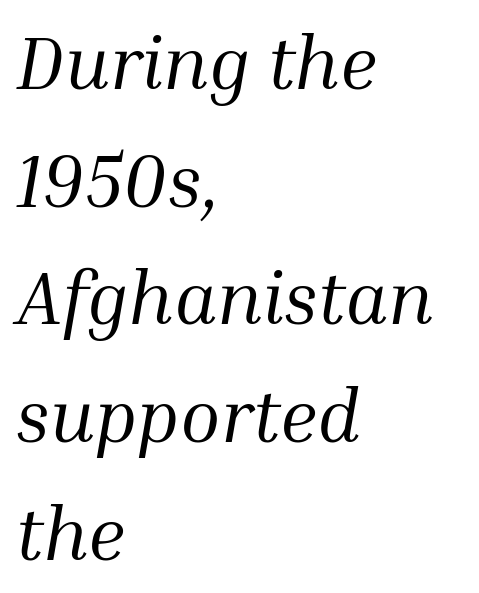
Nothing unusual about the tracking: characters are spaced as the font intends. How would I describe the line gaps? Plain and ordinary. Anything drawn beneath the words? Only blank space. The typography opts for an oblique posture over an upright one.
